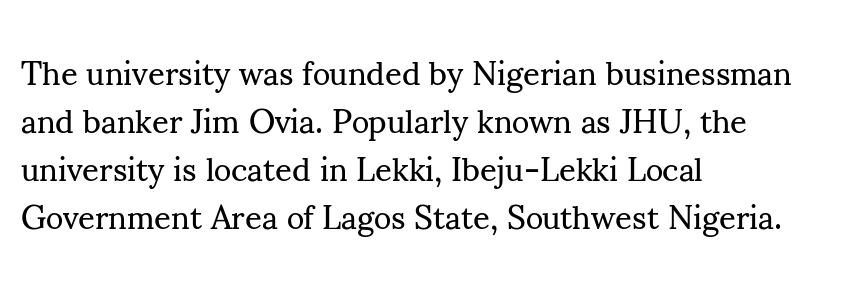
The image shows 33 px regular-weight serif type, upright; set left-aligned, normal line spacing (1.45x), normal letter spacing, not underlined; medium stroke contrast and a small x-height.
